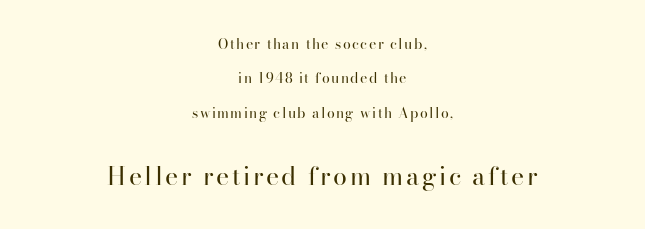
The image shows 25 px text type, upright; set centered, loose line spacing (2.46x), not underlined; the second (bottom) block is 1.79x larger.
